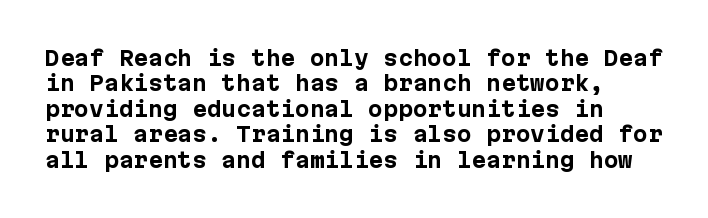
A typesetter would call this zero additional tracking. The lettering stays uniformly vertical, giving the passage a roman look. Lines of text with bare space underneath. Caption: bold face, heavy strokes.
